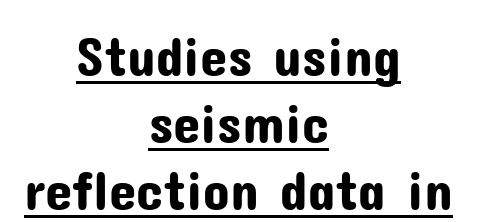
{"serif": "no", "italic": "no", "width": "normal", "stroke_contrast": "low", "x_height": "medium", "monospaced": "no", "underline": "yes", "align": "center", "line_spacing_ratio": 1.22, "letter_spacing": "normal", "letter_spacing_em": 0.0, "glyph_px": 55}
